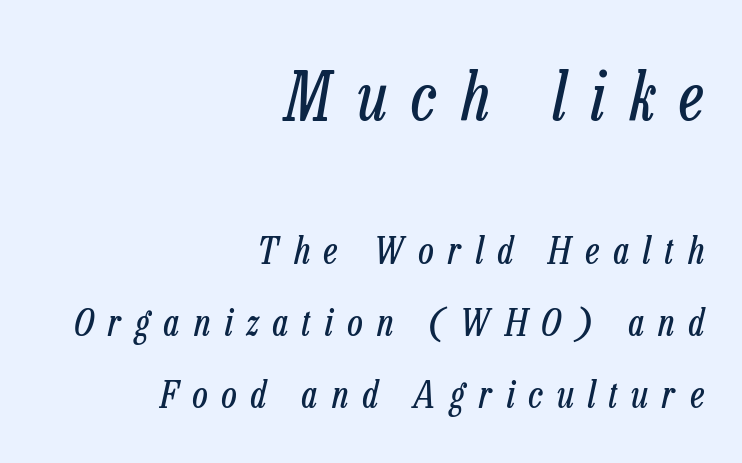
The image shows 65 px regular-weight, condensed type, italic (leaning right); set right-aligned, loose line spacing (1.95x), unusually wide letter spacing (+0.39 em), not underlined; the first (top) block is 1.76x larger; low stroke contrast and a medium x-height.
